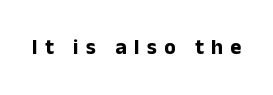
Someone cranked the tracking dial way up on this one. Glance below the letters and you will spot only blank space. The font is running at its bold setting. Upright lettering throughout.
